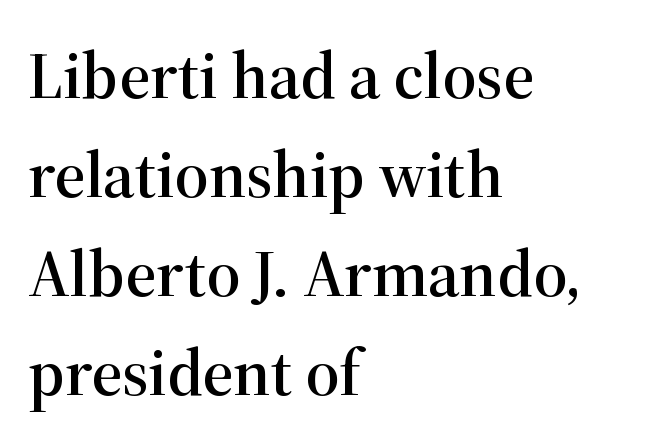
{"serif": "yes", "italic": "no", "width": "normal", "stroke_contrast": "high", "x_height": "medium", "monospaced": "no", "underline": "no", "align": "left", "line_spacing": "normal", "line_spacing_ratio": 1.48, "letter_spacing": "normal", "letter_spacing_em": 0.0, "glyph_px": 67}
